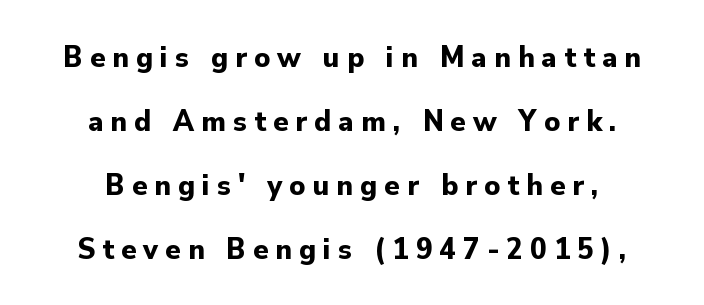
The image shows 31 px bold sans-serif type, upright; set centered, loose line spacing (2.06x), unusually wide letter spacing (+0.23 em), not underlined; low stroke contrast and a small x-height.
